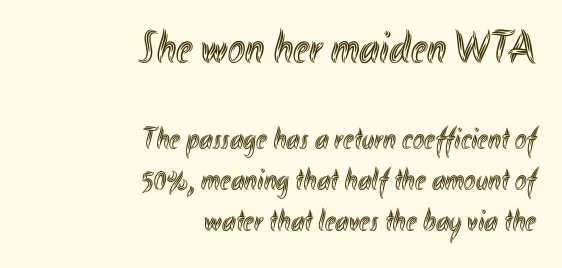
{"width": "condensed", "x_height": "small", "monospaced": "no", "underline": "no", "align": "right", "line_spacing": "normal", "line_spacing_ratio": 1.33, "letter_spacing": "normal", "letter_spacing_em": 0.0, "larger_block": "first", "size_ratio": 1.48, "glyph_px": 46}
